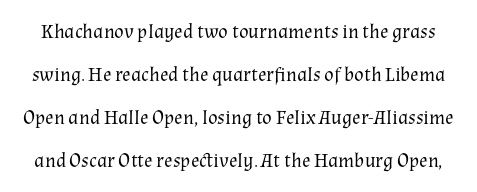
The image shows 20 px text type, upright; set loose line spacing (2.15x), normal letter spacing, not underlined.
